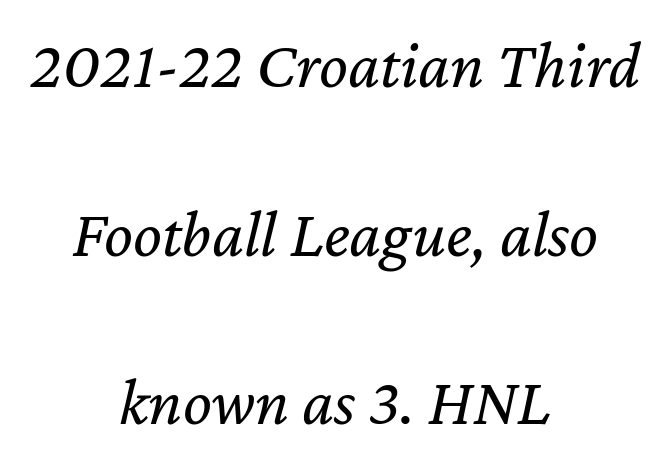
Each letter keeps its own natural width here, so spacing adapts to shape. The text block is weighted toward neither margin, spreading evenly from the middle. Tracking value appears to be zero — textbook default spacing. The block of text is sparse from top to bottom, with ample space between rows. A typesetter would mark this as italic.
